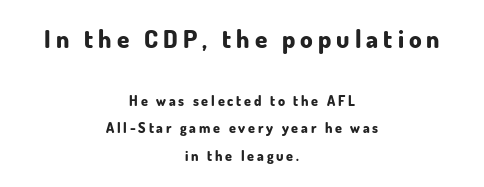
{"italic": "no", "bold": "yes", "underline": "no", "align": "center", "line_spacing": "loose", "line_spacing_ratio": 1.96, "letter_spacing": "wide", "letter_spacing_em": 0.2, "larger_block": "first", "size_ratio": 1.79, "glyph_px": 25}
